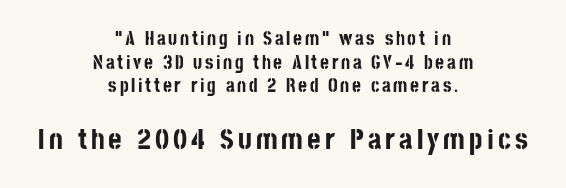
The image shows 29 px bold, condensed sans-serif type, upright; set centered, line spacing 1.24x, not underlined; the second (bottom) block is 1.53x larger; low stroke contrast and a large x-height.
